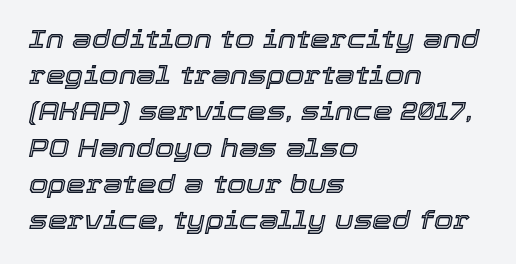
{"italic": "yes", "lean": "right", "slant_degrees": 12, "underline": "no", "align": "left", "line_spacing": "normal", "line_spacing_ratio": 1.45, "letter_spacing": "normal", "letter_spacing_em": 0.0, "glyph_px": 25}
